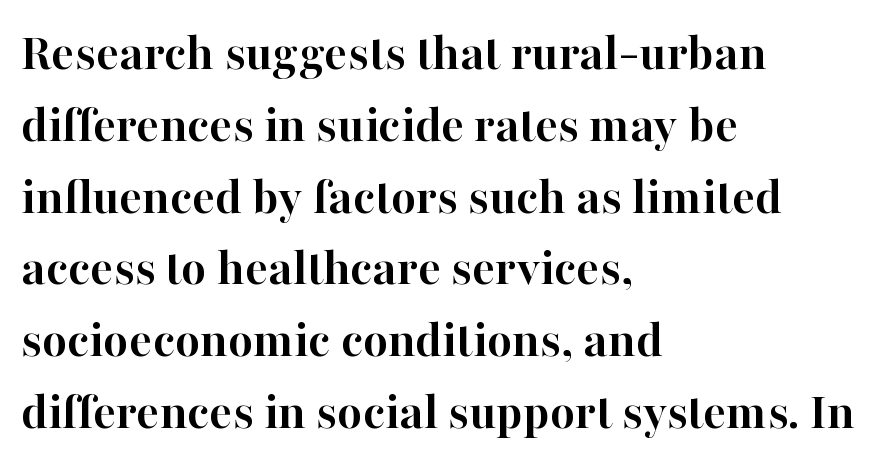
The letters sit at their default tracking, neither squeezed nor spread. The block of text has a typical density, with ordinary space between rows. How heavy is the stroke? Heavy — this is a bold. A clean baseline with only descenders dipping below it. Observe the serifs anchoring each vertical stroke in this sample. The letters stand straight up with perfectly vertical stems.
